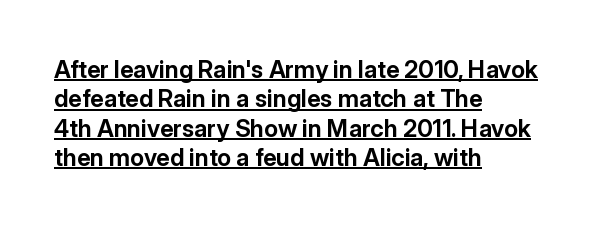
The image shows 24 px bold type, upright; set left-aligned, line spacing 1.22x, normal letter spacing, underlined.
